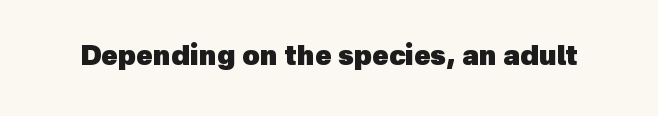
The image shows 27 px bold type; set normal letter spacing, not underlined.
